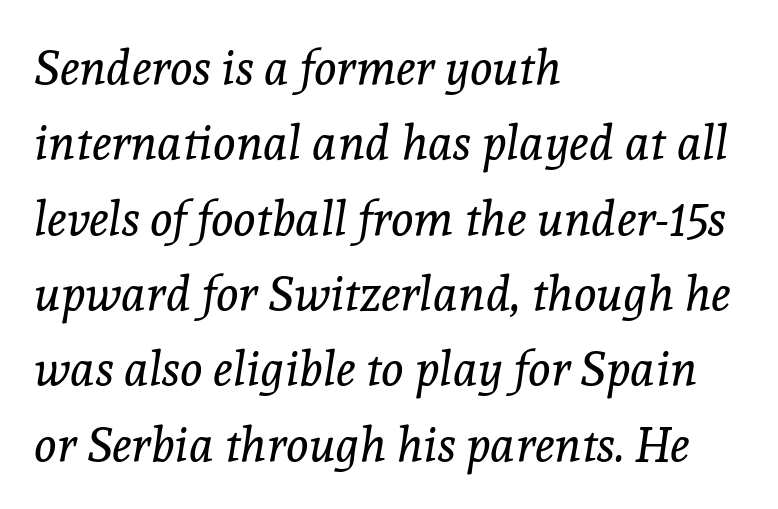
These lines are composed in type with serifs. Underline: absent. Posture: slanted. Counters stay open thanks to moderate or lighter strokes.
